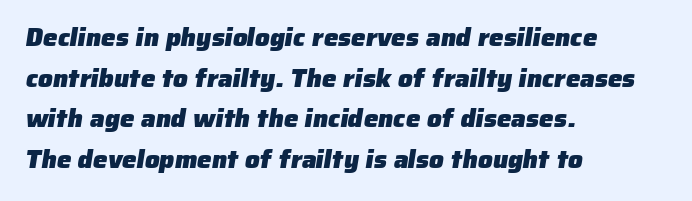
{"bold": "yes", "underline": "no", "align": "left", "line_spacing": "normal", "line_spacing_ratio": 1.56, "letter_spacing": "normal", "letter_spacing_em": 0.0, "glyph_px": 26}
